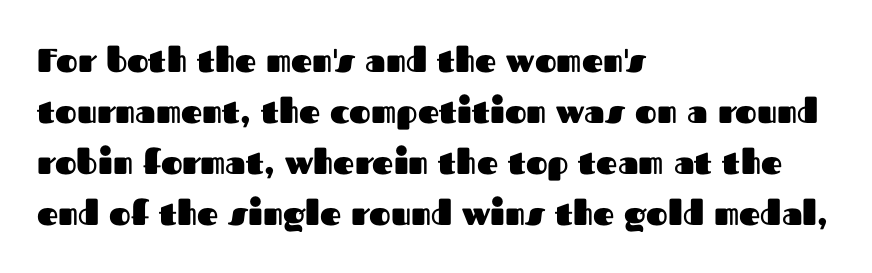
Q: Is the text bold? A: Yes.
Q: Is the text italic (slanted)? A: No, it is upright.
Q: Is the typeface a serif or a sans-serif typeface? A: Sans-serif.
Q: Is the text underlined? A: No.
Q: How is the paragraph aligned? A: Left-aligned.
Q: Is the spacing between letters normal or unusually wide? A: Normal.
Q: Is the spacing between lines tight, normal or loose? A: Normal.
Q: Width (condensed, normal, or wide)? A: Normal.
Q: Stroke contrast? A: Medium.
Q: x-height? A: Medium.
Q: Monospaced? A: No.
